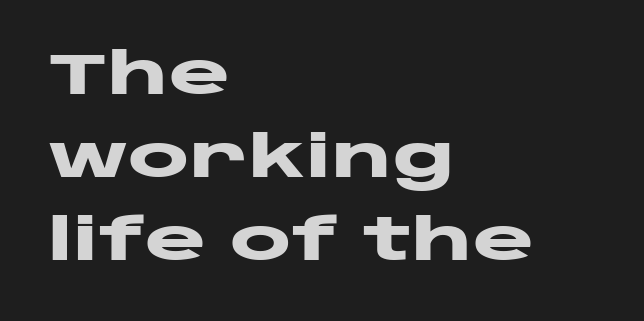
{"serif": "no", "italic": "no", "bold": "yes", "weight": "heavy", "width": "wide", "stroke_contrast": "low", "x_height": "large", "monospaced": "no", "underline": "no", "align": "left", "line_spacing": "normal", "line_spacing_ratio": 1.43, "letter_spacing": "normal", "letter_spacing_em": 0.0, "glyph_px": 58}
